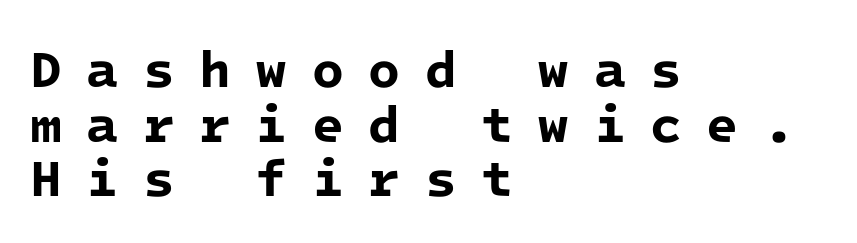
{"serif": "no", "bold": "yes", "weight": "bold", "width": "normal", "stroke_contrast": "low", "x_height": "medium", "monospaced": "yes", "underline": "no", "align": "left", "line_spacing": "tight", "line_spacing_ratio": 1.05, "letter_spacing": "wide", "letter_spacing_em": 0.47, "glyph_px": 52}
